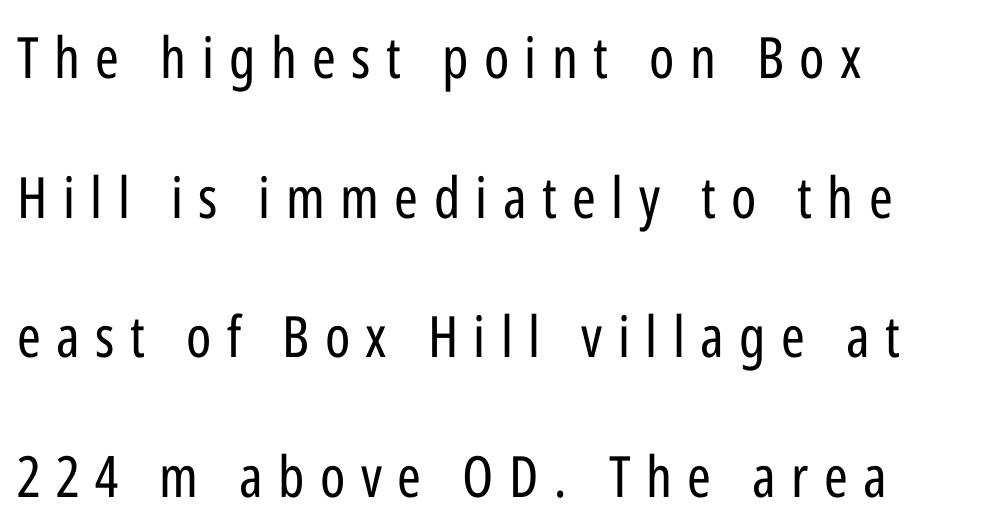
{"serif": "no", "italic": "no", "bold": "no", "weight": "regular", "width": "condensed", "stroke_contrast": "low", "x_height": "medium", "monospaced": "no", "underline": "no", "align": "left", "line_spacing": "loose", "line_spacing_ratio": 2.45, "letter_spacing": "wide", "letter_spacing_em": 0.27, "glyph_px": 57}
